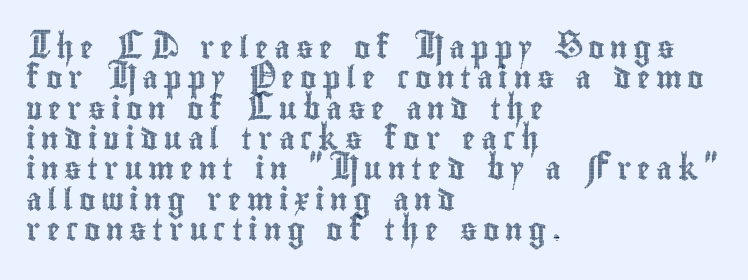
Q: Is the text italic (slanted)? A: No, it is upright.
Q: Is the text underlined? A: No.
Q: How is the paragraph aligned? A: Left-aligned.
Q: Is the spacing between letters normal or unusually wide? A: Unusually wide.
Q: Is the spacing between lines tight, normal or loose? A: Normal.
